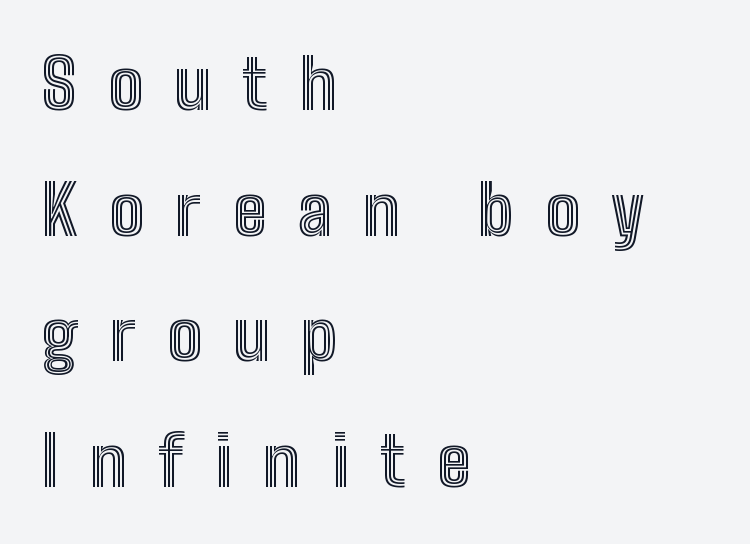
Q: Is the text italic (slanted)? A: No, it is upright.
Q: Is the text underlined? A: No.
Q: How is the paragraph aligned? A: Left-aligned.
Q: Is the spacing between letters normal or unusually wide? A: Unusually wide.
Q: Width (condensed, normal, or wide)? A: Condensed.
Q: x-height? A: Medium.
Q: Monospaced? A: No.
